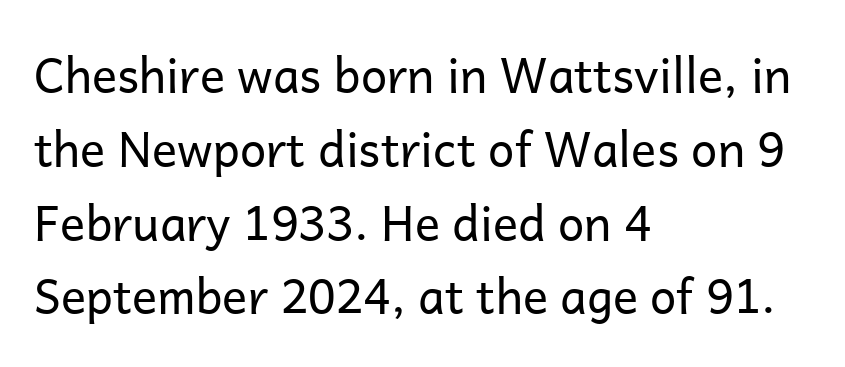
The image shows 47 px regular-weight sans-serif type, upright; set left-aligned, normal line spacing (1.57x), normal letter spacing, not underlined; low stroke contrast and a medium x-height.
